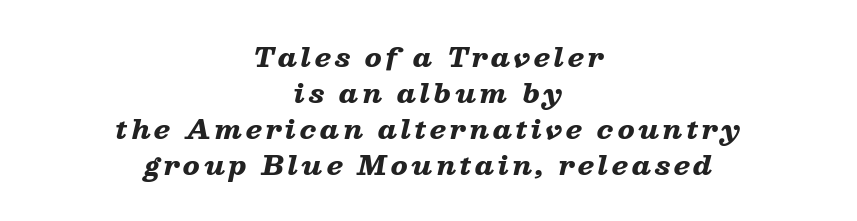
{"italic": "yes", "lean": "right", "slant_degrees": 13, "bold": "yes", "underline": "no", "align": "center", "line_spacing": "normal", "line_spacing_ratio": 1.38, "glyph_px": 26}
